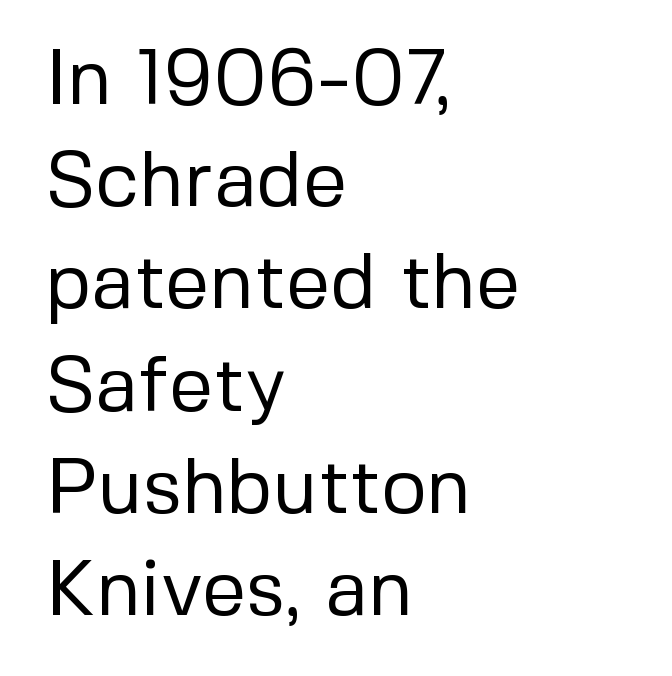
Reading down the column, the eye jumps a familiar distance to each next line. Anything drawn beneath the words? Only blank space. Reading down the block, your eye returns to a fixed left position each line. The letters stand straight up with perfectly vertical stems.
